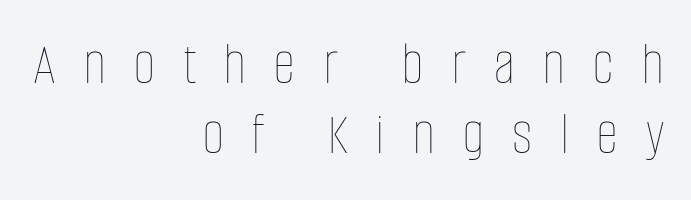
Q: Is the text bold? A: No.
Q: Is the text italic (slanted)? A: No, it is upright.
Q: Is the text underlined? A: No.
Q: How is the paragraph aligned? A: Right-aligned.
Q: Is the spacing between letters normal or unusually wide? A: Unusually wide.
Q: Is the spacing between lines tight, normal or loose? A: Tight.
Q: Width (condensed, normal, or wide)? A: Condensed.
Q: Stroke contrast? A: Low.
Q: x-height? A: Large.
Q: Monospaced? A: No.
